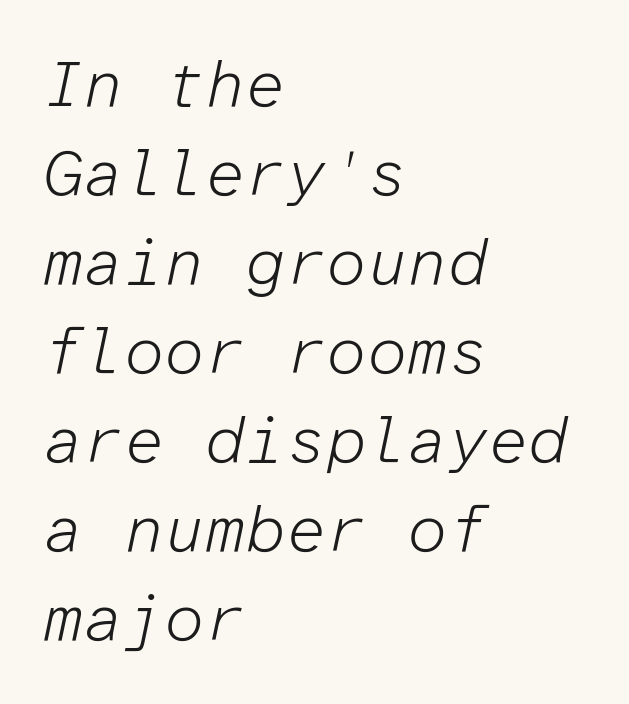
The image shows 64 px light type, italic (leaning right), monospaced; set left-aligned, normal line spacing (1.39x), normal letter spacing, not underlined; low stroke contrast and a medium x-height.
